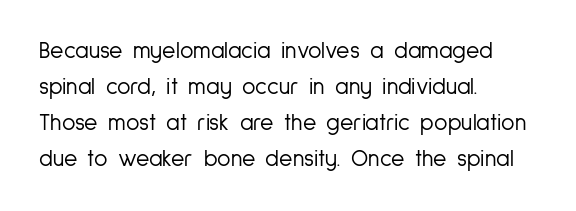
{"italic": "no", "bold": "no", "underline": "no", "align": "left", "line_spacing": "normal", "line_spacing_ratio": 1.57, "letter_spacing": "normal", "letter_spacing_em": 0.0, "glyph_px": 23}
